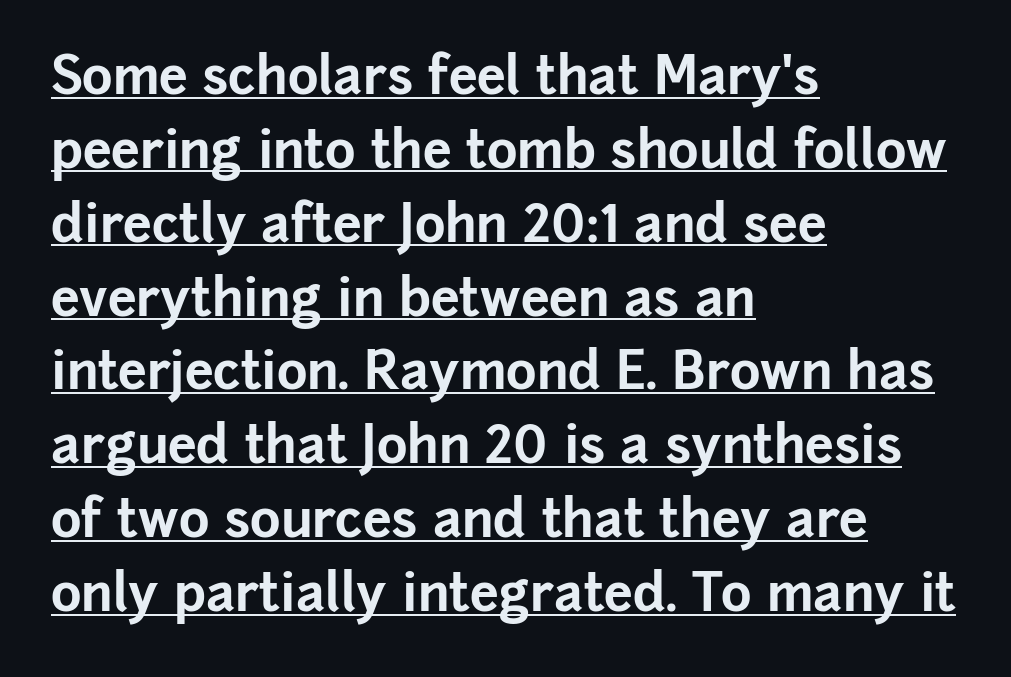
A typographer would call this underscored text. Letter spacing: default. The passage shown is typed in a proportional face where columns would drift. The vertical gap from one line to the next is medium. This is sans-serif lettering, the kind often seen on screens and signage. The font is running at its bold setting.
